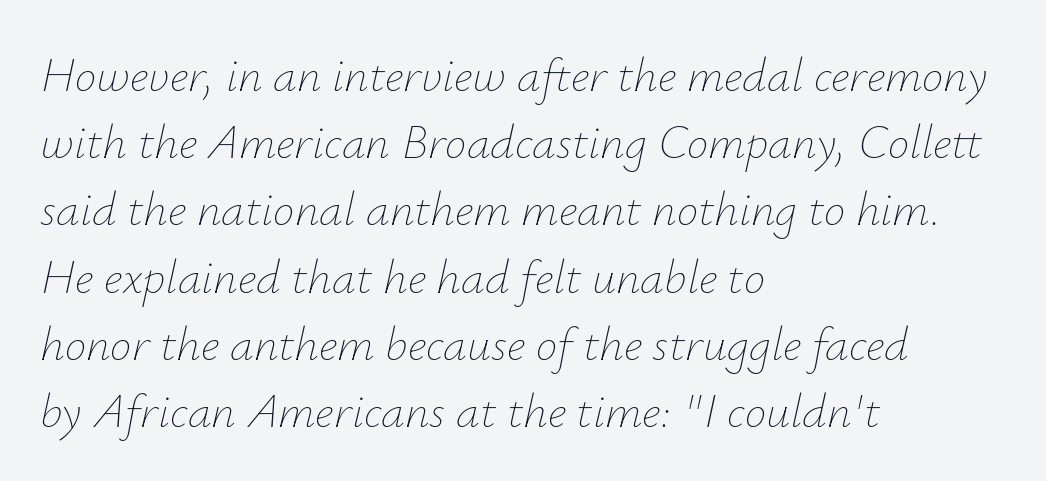
Q: Is the text bold? A: No.
Q: Is the text italic (slanted)? A: Yes, it leans right by about 12 degrees.
Q: Is the text underlined? A: No.
Q: How is the paragraph aligned? A: Left-aligned.
Q: Is the spacing between letters normal or unusually wide? A: Normal.
Q: Is the spacing between lines tight, normal or loose? A: Normal.
Q: Width (condensed, normal, or wide)? A: Normal.
Q: Stroke contrast? A: Low.
Q: x-height? A: Small.
Q: Monospaced? A: No.
